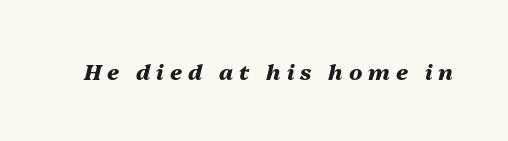
Does extra space separate the letters? Yes, quite a lot of it. This is oblique type, the kind used for emphasis or titles. Pretty heavy lettering here — definitely bold. Any mark beneath the type? The region is blank.
